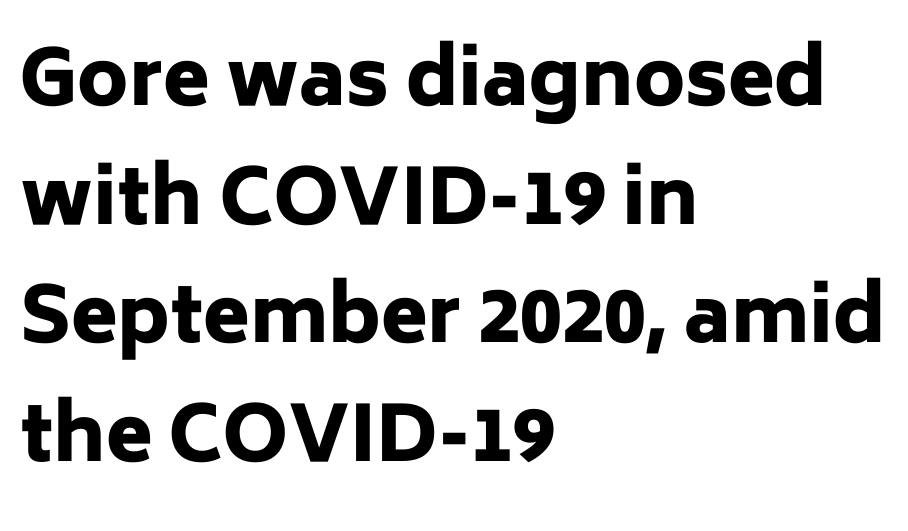
The image shows 76 px heavy sans-serif type, upright; set left-aligned, normal line spacing (1.56x), normal letter spacing, not underlined; low stroke contrast and a medium x-height.
